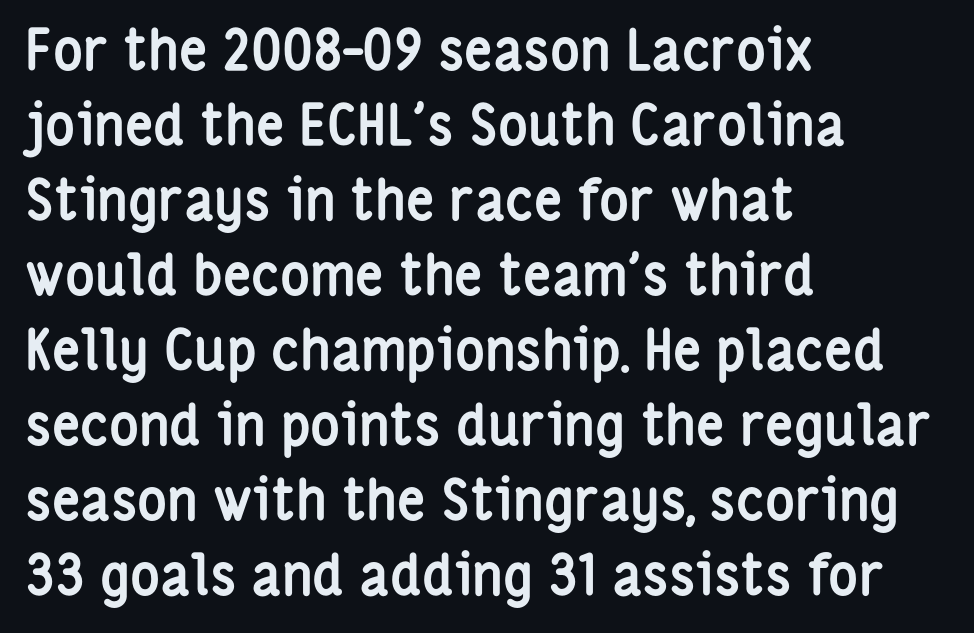
Q: Is the text bold? A: Yes.
Q: Is the text italic (slanted)? A: No, it is upright.
Q: Is the typeface a serif or a sans-serif typeface? A: Sans-serif.
Q: Is the text underlined? A: No.
Q: How is the paragraph aligned? A: Left-aligned.
Q: Is the spacing between letters normal or unusually wide? A: Normal.
Q: Is the spacing between lines tight, normal or loose? A: Normal.
Q: Width (condensed, normal, or wide)? A: Condensed.
Q: Stroke contrast? A: Low.
Q: x-height? A: Medium.
Q: Monospaced? A: No.
